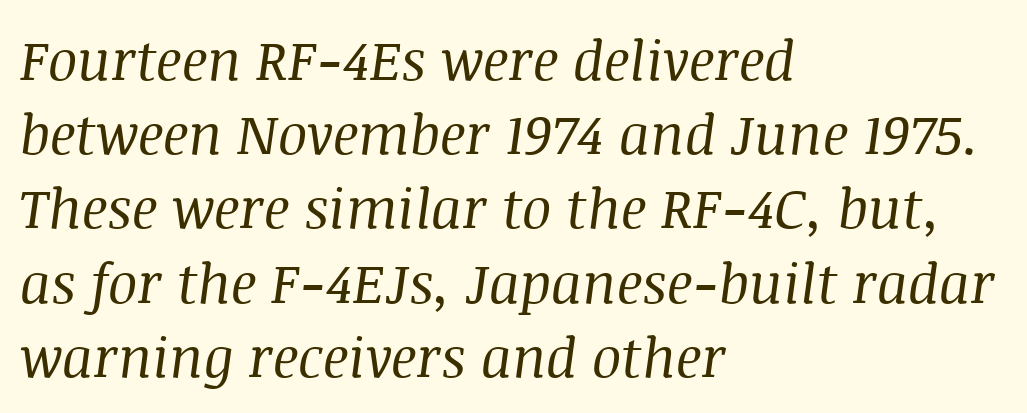
Style check: oblique. Weight: not bold — regular or lighter. In terms of letterform style, serifs are clearly present. A typesetter would call this leading conventional body-copy spacing. Think of a printed novel: that variable character pitch is what you see here. Beneath every word, the page is bare.
